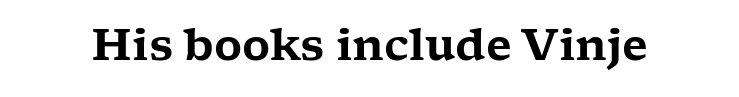
Q: Is the text italic (slanted)? A: No, it is upright.
Q: Is the typeface a serif or a sans-serif typeface? A: Serif.
Q: Is the text underlined? A: No.
Q: Is the spacing between letters normal or unusually wide? A: Normal.
Q: Width (condensed, normal, or wide)? A: Wide.
Q: Stroke contrast? A: Low.
Q: x-height? A: Medium.
Q: Monospaced? A: No.
